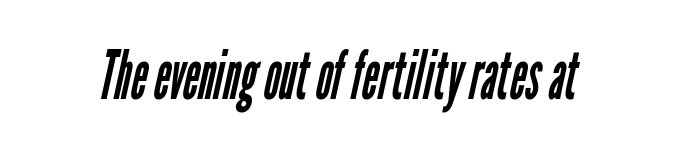
{"serif": "no", "bold": "no", "weight": "regular", "width": "condensed", "stroke_contrast": "low", "x_height": "medium", "monospaced": "no", "underline": "no", "letter_spacing": "normal", "letter_spacing_em": 0.0, "glyph_px": 69}
